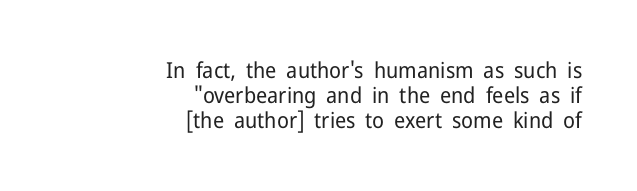
{"italic": "no", "bold": "no", "underline": "no", "align": "right", "line_spacing": "tight", "line_spacing_ratio": 1.14, "letter_spacing": "normal", "letter_spacing_em": 0.0, "glyph_px": 22}
